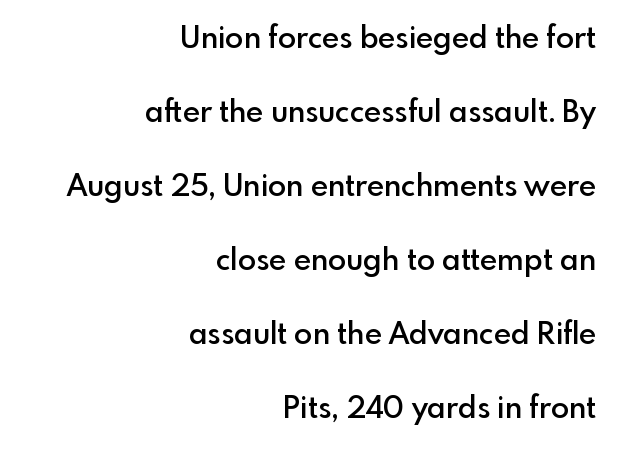
The image shows 30 px semibold sans-serif type, upright; set right-aligned, loose line spacing (2.47x), normal letter spacing, not underlined; a small x-height.
